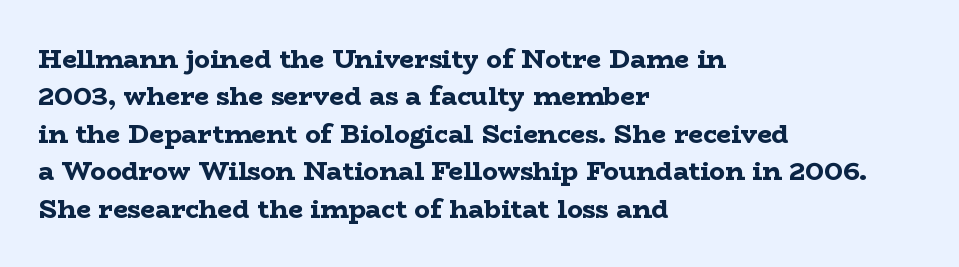
The image shows 26 px bold type, upright; set left-aligned, normal line spacing (1.44x), normal letter spacing, not underlined.
